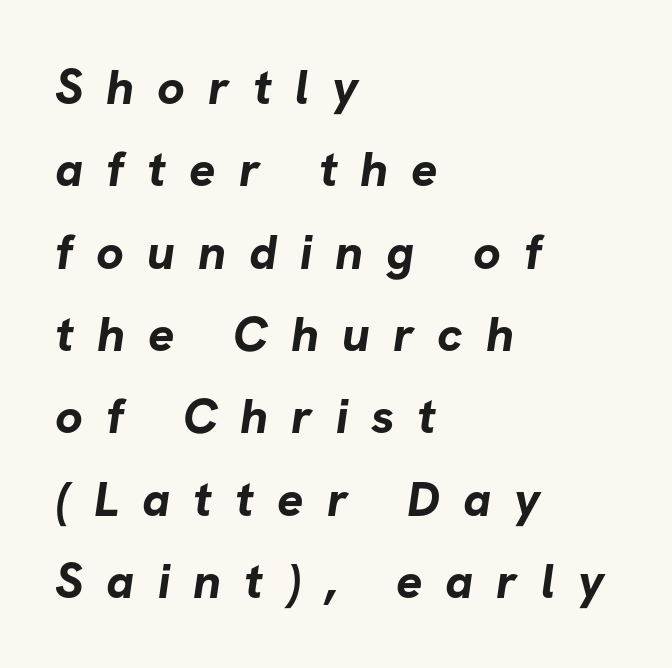
{"serif": "no", "bold": "yes", "weight": "bold", "width": "normal", "stroke_contrast": "low", "x_height": "medium", "monospaced": "no", "underline": "no", "align": "left", "line_spacing": "normal", "line_spacing_ratio": 1.68, "letter_spacing": "wide", "letter_spacing_em": 0.47, "glyph_px": 49}
